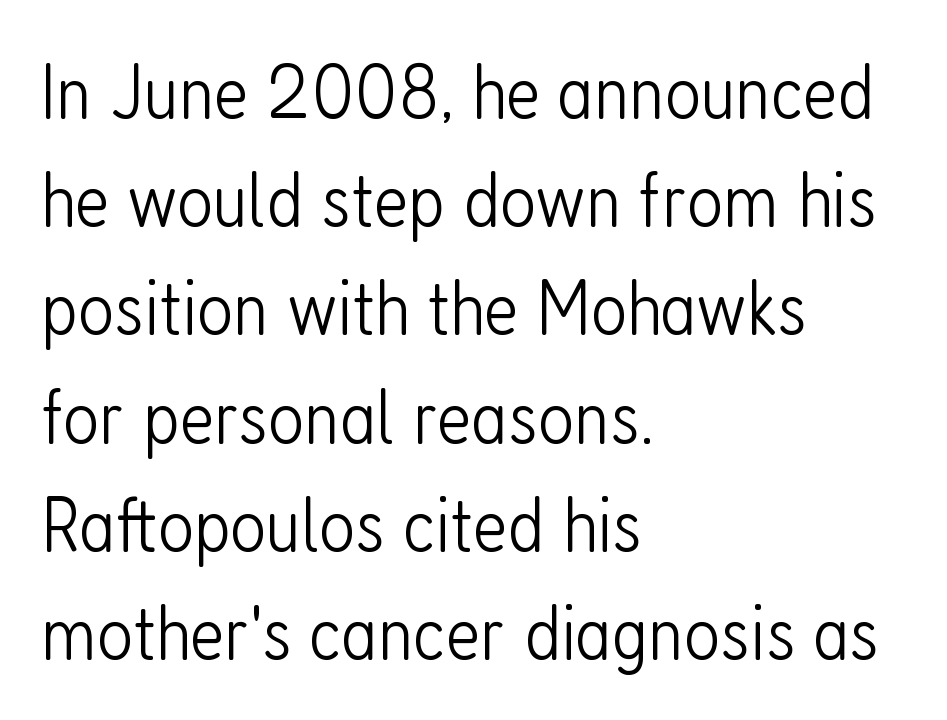
{"serif": "no", "italic": "no", "bold": "no", "weight": "light", "width": "condensed", "stroke_contrast": "low", "x_height": "medium", "monospaced": "no", "underline": "no", "align": "left", "line_spacing": "normal", "line_spacing_ratio": 1.37, "letter_spacing": "normal", "letter_spacing_em": 0.0, "glyph_px": 79}
